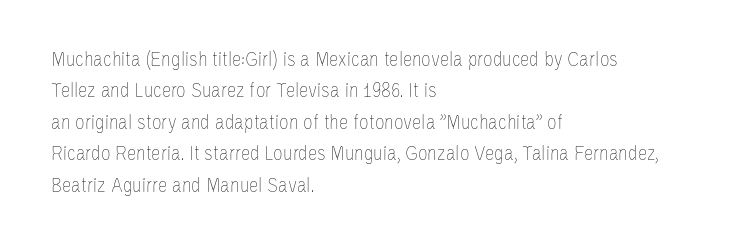
Q: Is the text bold? A: No.
Q: Is the text italic (slanted)? A: No, it is upright.
Q: Is the text underlined? A: No.
Q: How is the paragraph aligned? A: Left-aligned.
Q: Is the spacing between letters normal or unusually wide? A: Normal.
Q: Is the spacing between lines tight, normal or loose? A: Normal.
